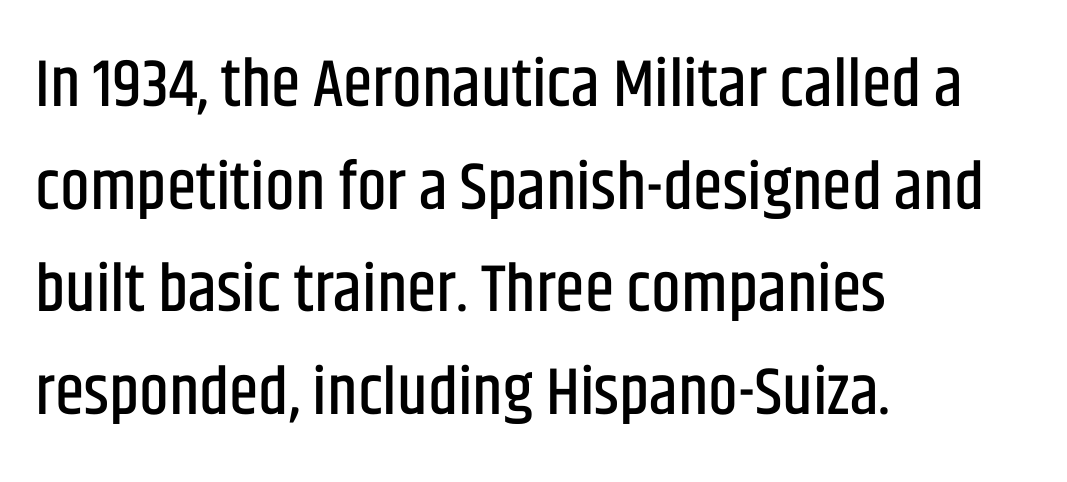
The rendering keeps characters at their native spacing. Here the designer chose a conventional face with non-uniform glyph widths. Lines of text with bare space underneath. The setting favours the left margin, as ordinary paragraphs usually do. The letters carry no serifs — their stems end cleanly without finishing strokes. Leading matches the norm, producing a regular column.
